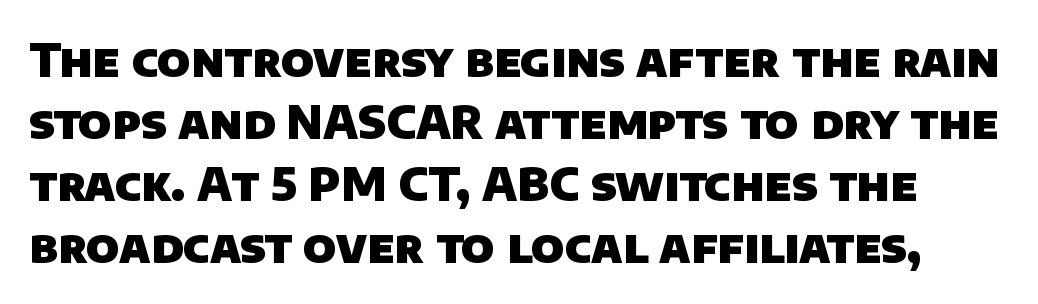
Look at the bottom of the vertical strokes: they stop flat, with no serifs. The block of text has a typical density, with ordinary space between rows. Rule under the text: the space is simply empty. Emphasis by weight is at full strength: bold. Each word holds together tightly as a unit, with standard inter-letter gaps.
